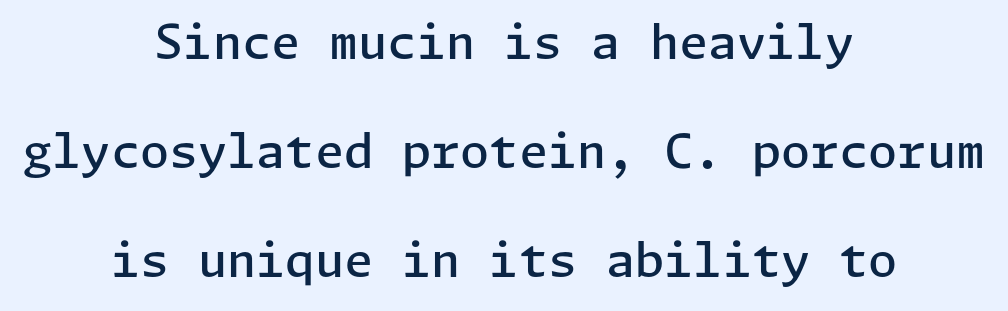
The rag falls on both sides of this text block equally. Does extra space separate the letters? No, they use regular spacing. Check the space under the baseline: it is left empty. No italicization has been applied; the sample stays upright. As a designer I'd log this as weight 600, semibold.
